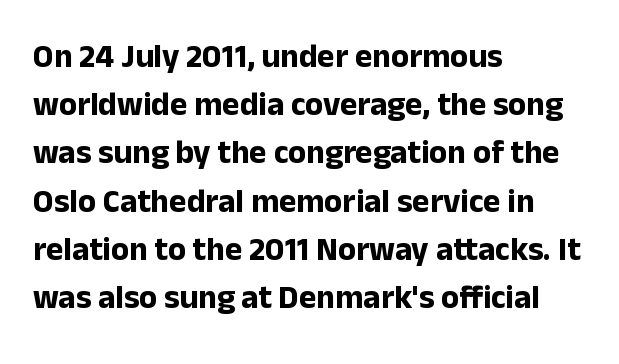
The face used here is proportionally spaced, like ordinary book or web type. Reading down the column, the eye jumps a familiar distance to each next line. The specimen reads as upright at a glance. The designer went with a sans here, leaving each stem footless. If you drew a ruler down the left edge, every line would touch it.
